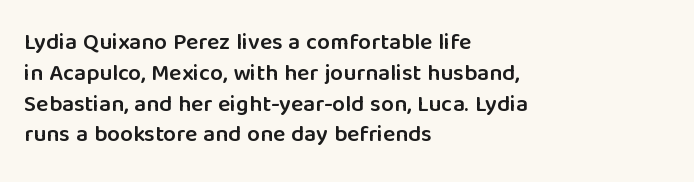
The image shows 23 px text type, upright; set left-aligned, normal line spacing (1.34x), normal letter spacing, not underlined.
